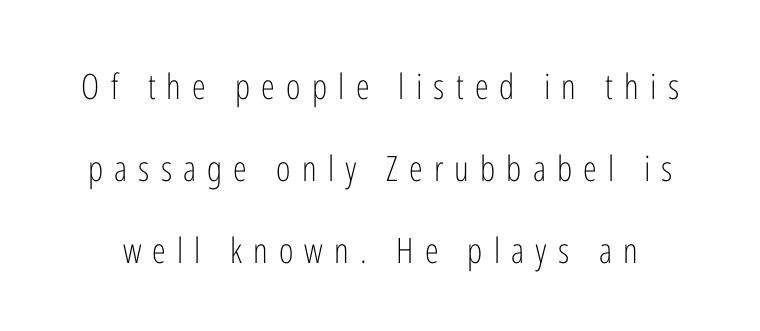
You could not count columns in this text — the font is proportionally spaced. Observe the absence of serifs on each vertical stroke in this sample. Every stem runs plumb, perpendicular to the baseline. No chunkiness to these letters — they're not bold. The words here are not underlined.
